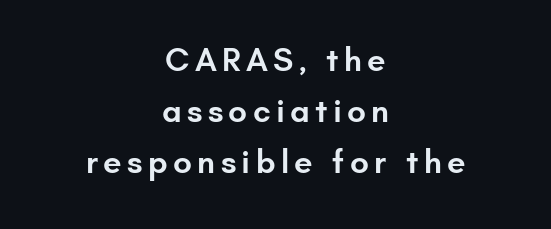
Each new line begins a customary step beneath the previous one. The string is rendered with underlining switched off. These words are printed semibold, heavier than regular yet not bold. The letters advance in unequal steps, a hallmark of proportional type.
